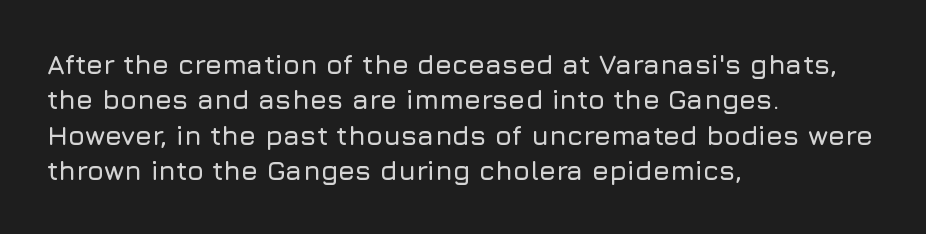
Interline gaps are of average width in this sample. The axis of the letterforms is exactly vertical. Casual observation: everything's shoved over to the left. These lines keep a tight, regular rhythm from letter to letter. Unmarked baselines from the first word to the last.
